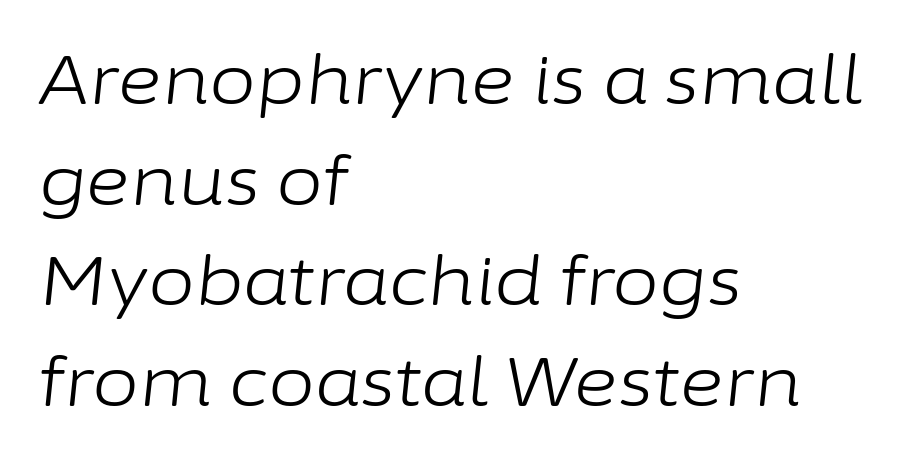
A clean baseline with only descenders dipping below it. Each stroke keeps to a modest, everyday thickness or less. The letterforms sit shoulder to shoulder at normal distance. Looks like regular typesetting: each glyph gets only the width it needs. The rendering anchors every line to the left-hand side. Baseline-to-baseline distance is the conventional proportion of letter height.
